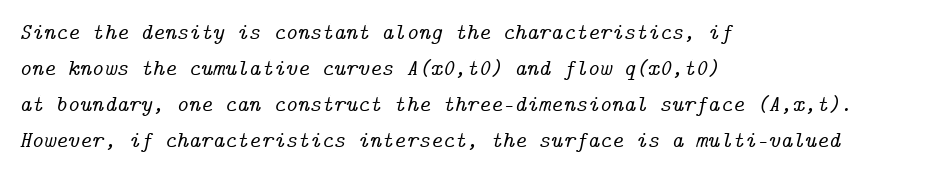
Check the space under the baseline: it is left empty. The rag falls on the right side of this text block. The letters are slanted; this is an italic face. How are the letters spaced? Ordinarily, with no added tracking. If you measured baseline to baseline, you'd find a middling distance.
